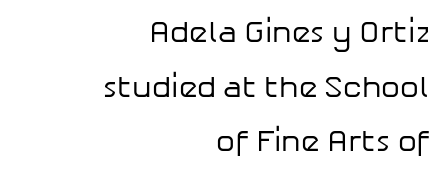
The rendering anchors every line to the right-hand side. The letters stand straight up with perfectly vertical stems. The typeface chosen for these lines omits serifs. Here the designer chose a conventional face with non-uniform glyph widths.
